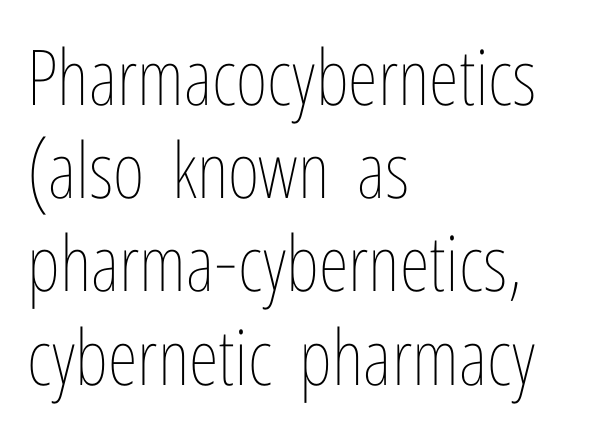
Note the varied advance widths — an 'i' is clearly narrower than an 'm'. Left-aligned paragraph, ragged on the right. Stems and bowls with no extra thickness — not bold. Inter-character spacing is left at the font's built-in metrics. The axis of the letterforms is exactly vertical. Underlining? Definitely not there.
